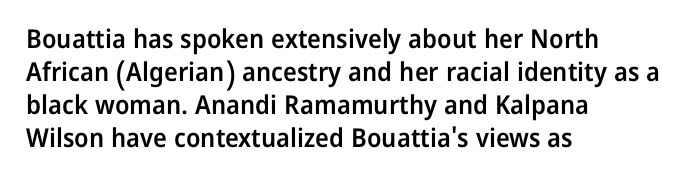
The space beneath each line is pristine and unruled. Notice how the stems are strictly vertical — no italics here. Weight: semibold (demi). Is the letter spacing exaggerated? No — it looks like the ordinary default. The line-height multiplier appears to be the usual default. Short and long lines alike share a common starting point at left.
